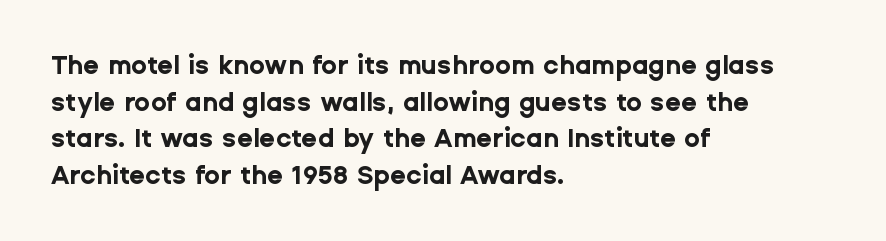
{"italic": "no", "bold": "yes", "underline": "no", "align": "left", "line_spacing": "normal", "line_spacing_ratio": 1.41, "letter_spacing": "normal", "letter_spacing_em": 0.0, "glyph_px": 26}
